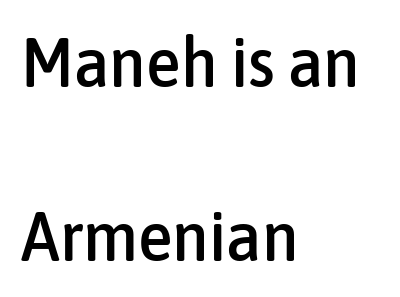
Q: Is the text italic (slanted)? A: No, it is upright.
Q: Is the typeface a serif or a sans-serif typeface? A: Sans-serif.
Q: Is the text underlined? A: No.
Q: How is the paragraph aligned? A: Left-aligned.
Q: Is the spacing between letters normal or unusually wide? A: Normal.
Q: Is the spacing between lines tight, normal or loose? A: Loose.
Q: Width (condensed, normal, or wide)? A: Condensed.
Q: Stroke contrast? A: Low.
Q: x-height? A: Medium.
Q: Monospaced? A: No.
